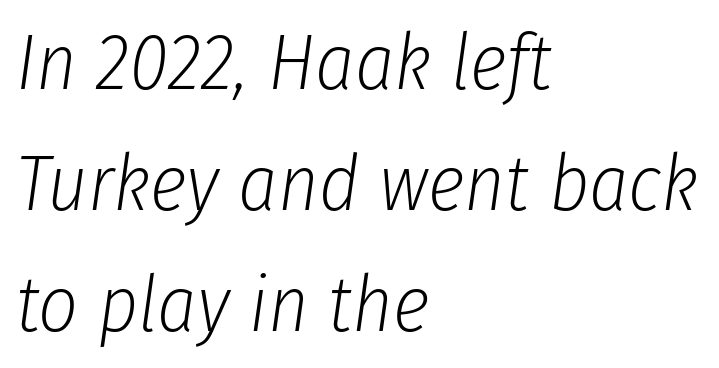
{"italic": "yes", "lean": "right", "slant_degrees": 8, "bold": "no", "weight": "light", "width": "condensed", "stroke_contrast": "low", "x_height": "medium", "monospaced": "no", "underline": "no", "align": "left", "line_spacing": "normal", "line_spacing_ratio": 1.55, "letter_spacing": "normal", "letter_spacing_em": 0.0, "glyph_px": 78}
